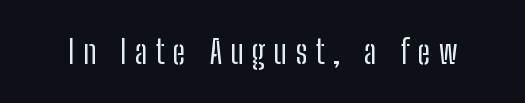
The image shows 32 px regular-weight, condensed sans-serif type, upright; set unusually wide letter spacing (+0.27 em), not underlined; low stroke contrast and a medium x-height.
